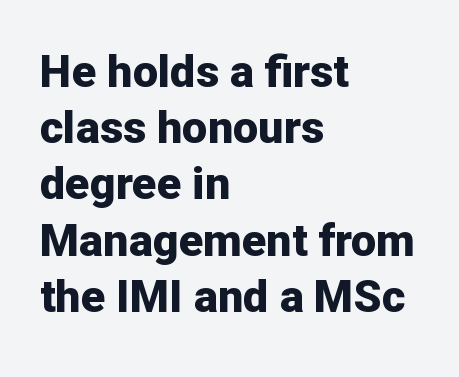
The image shows 45 px bold sans-serif type, upright; set left-aligned, normal line spacing (1.25x), normal letter spacing, not underlined; low stroke contrast and a medium x-height.
